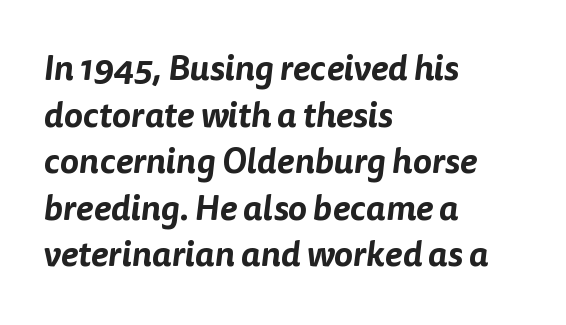
Glance below the letters and you will spot only blank space. The lines sit at an ordinary, default distance from one another. Is this a sans? Yes — the strokes have no serifs. These lines are rendered in a variable-pitch font.
